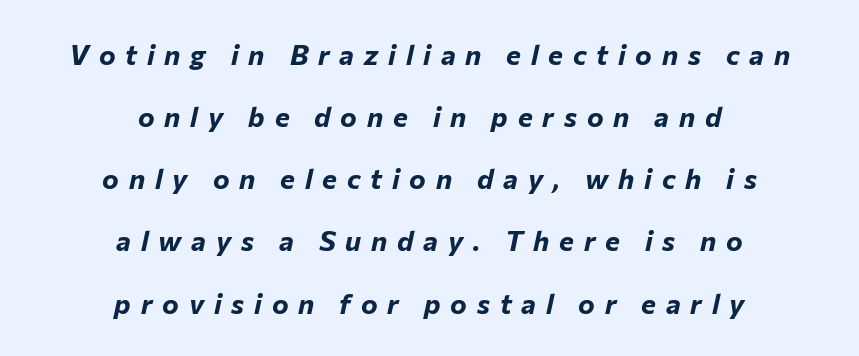
The image shows 28 px bold type, italic (leaning right); set centered, loose line spacing (2.22x), unusually wide letter spacing (+0.35 em), not underlined; low stroke contrast and a medium x-height.
